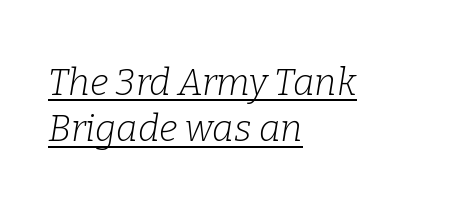
Q: Is the text bold? A: No.
Q: Is the text italic (slanted)? A: Yes, it leans right by about 9 degrees.
Q: Is the typeface a serif or a sans-serif typeface? A: Serif.
Q: Is the text underlined? A: Yes.
Q: How is the paragraph aligned? A: Left-aligned.
Q: Is the spacing between letters normal or unusually wide? A: Normal.
Q: Is the spacing between lines tight, normal or loose? A: Normal.
Q: Width (condensed, normal, or wide)? A: Normal.
Q: Stroke contrast? A: Low.
Q: x-height? A: Medium.
Q: Monospaced? A: No.
